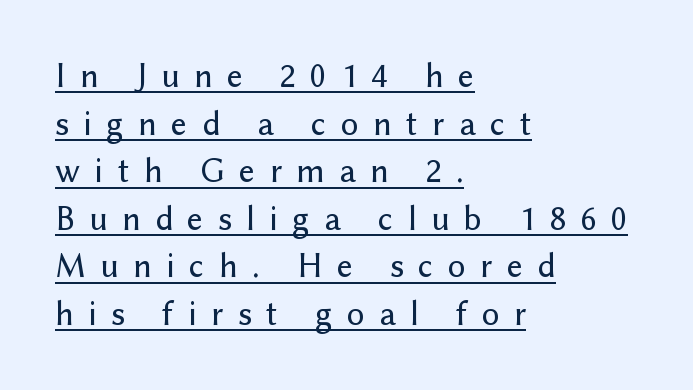
The string is rendered with underlining switched on. Regular leading. Someone cranked the tracking dial way up on this one. The letters advance in unequal steps, a hallmark of proportional type. The paragraph has a hard left edge and a soft right edge.
